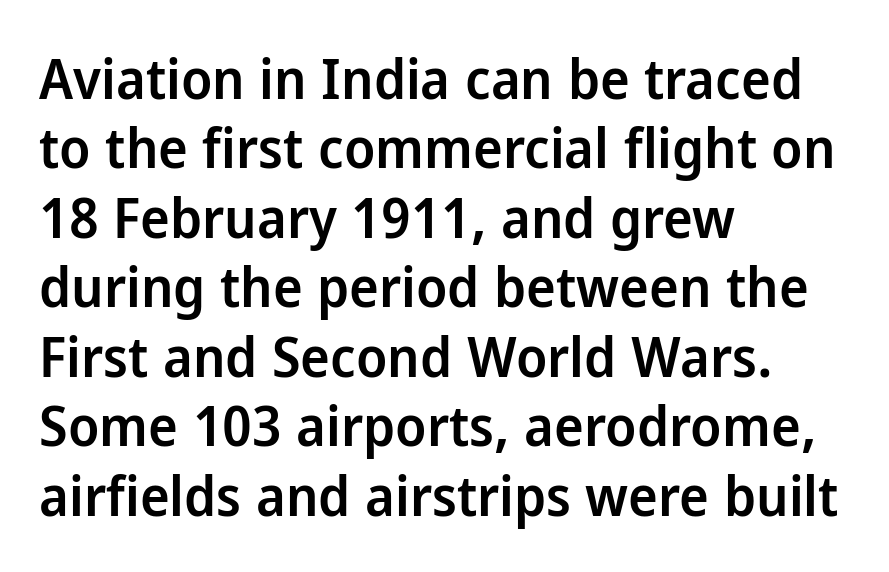
Q: Is the text bold? A: Semi-bold.
Q: Is the text italic (slanted)? A: No, it is upright.
Q: Is the typeface a serif or a sans-serif typeface? A: Sans-serif.
Q: Is the text underlined? A: No.
Q: How is the paragraph aligned? A: Left-aligned.
Q: Is the spacing between letters normal or unusually wide? A: Normal.
Q: Width (condensed, normal, or wide)? A: Normal.
Q: Stroke contrast? A: Low.
Q: x-height? A: Medium.
Q: Monospaced? A: No.
